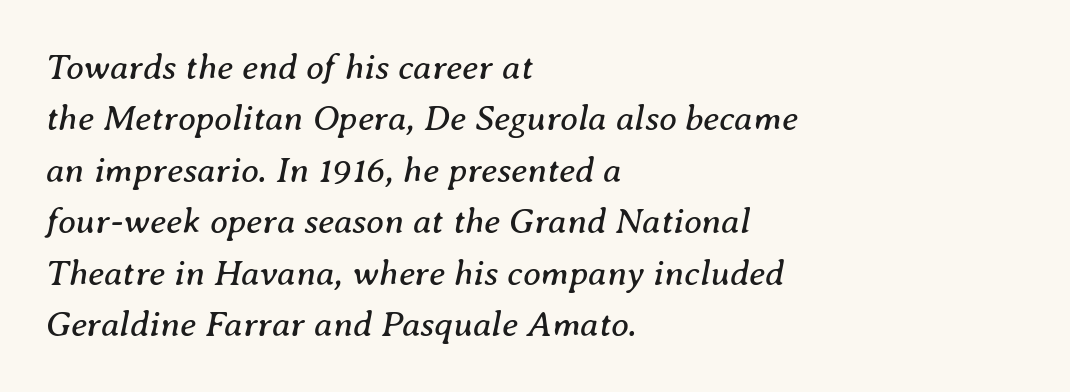
How would I describe the line gaps? Plain and ordinary. A student would call this left alignment; a typographer would say flush left, rag right. The words here are not underlined. Heft: none added — not bold.
